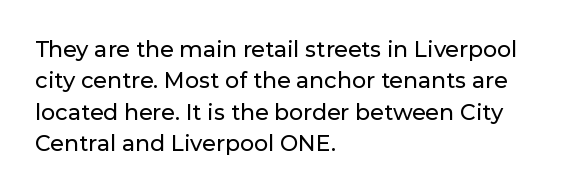
The image shows 22 px text type, upright; set left-aligned, normal line spacing (1.43x), normal letter spacing, not underlined.
